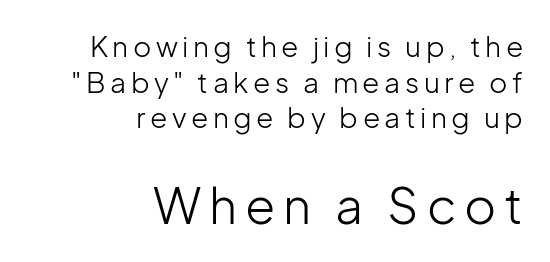
The strokes carry an ordinary text weight at most. Character widths vary here, with narrow letters taking less room than wide ones. Bigger letters appear in the bottom chunk; the top chunk is reduced. Baseline-to-baseline distance is the conventional proportion of letter height. The specimen reads as upright at a glance.
